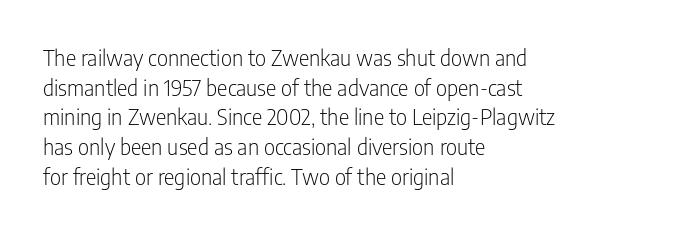
Unmarked baselines from the first word to the last. The designer left line spacing at the default. The rendering anchors every line to the left-hand side. The gaps between neighbouring characters are ordinary and unremarkable. The type sits square on the baseline with zero lean.
